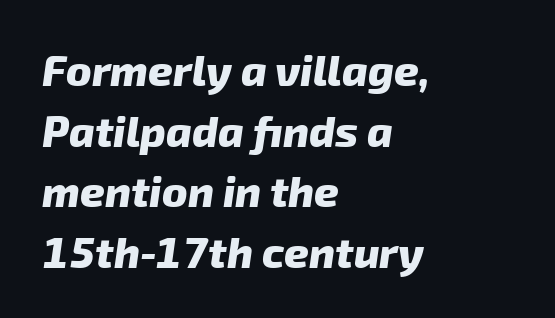
The letters are bold, with thick, heavy strokes. The foot of each line stays bare and open. This sample uses plain, unmodified letter spacing. One-word summary of the alignment: left.
